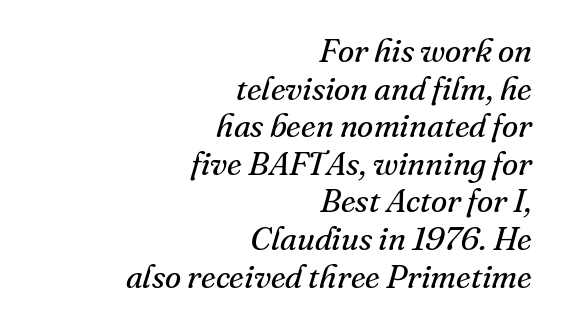
{"serif": "yes", "italic": "yes", "lean": "right", "slant_degrees": 16, "bold": "no", "weight": "regular", "width": "normal", "stroke_contrast": "medium", "x_height": "small", "monospaced": "no", "underline": "no", "align": "right", "line_spacing": "tight", "line_spacing_ratio": 1.14, "letter_spacing": "normal", "letter_spacing_em": 0.0, "glyph_px": 33}
